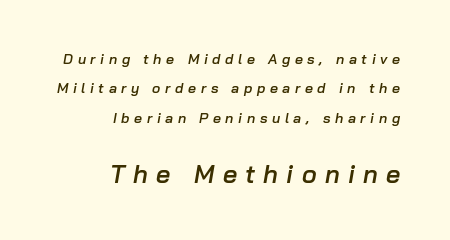
The image shows 25 px text type, italic (leaning right); set right-aligned, loose line spacing (2.09x), unusually wide letter spacing (+0.33 em), not underlined; the second (bottom) block is 1.79x larger.
